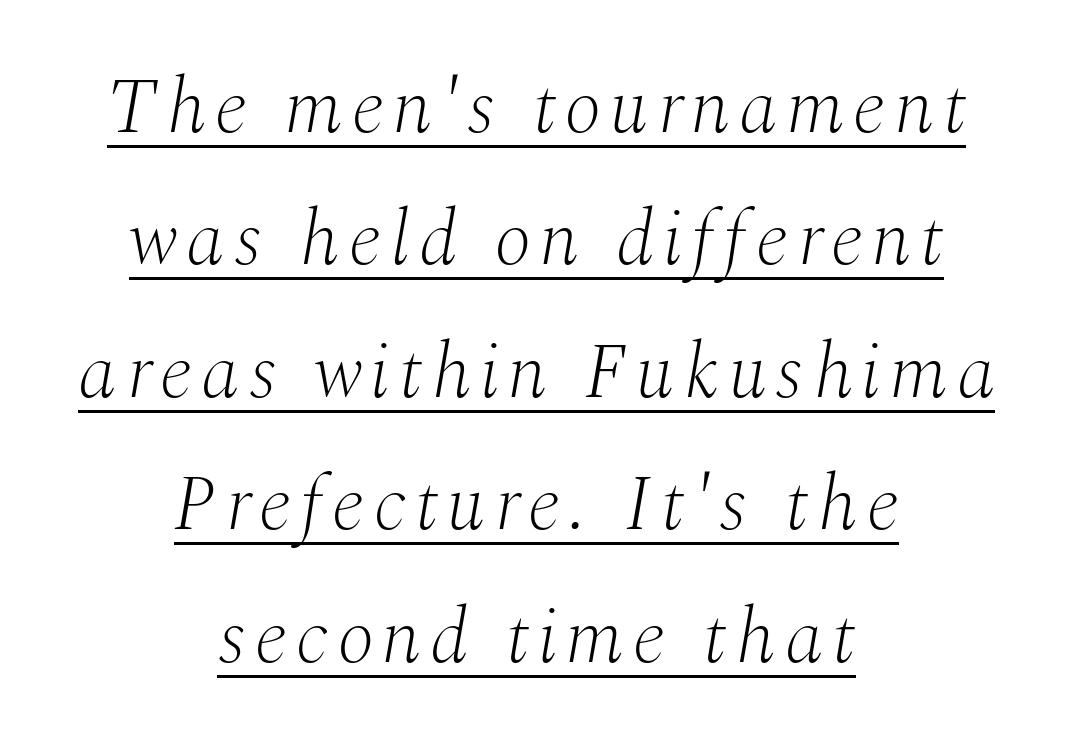
{"serif": "yes", "italic": "yes", "lean": "right", "slant_degrees": 10, "bold": "no", "weight": "light", "width": "normal", "stroke_contrast": "medium", "x_height": "medium", "monospaced": "no", "underline": "yes", "align": "center", "line_spacing_ratio": 1.72, "glyph_px": 77}
